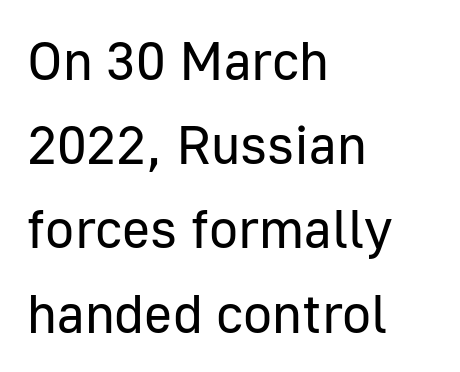
Where is the straight margin? On the left. The strip under each line holds only bare page. Each letter keeps its own natural width here, so spacing adapts to shape. Normally led — the rows are evenly, conventionally spaced.
